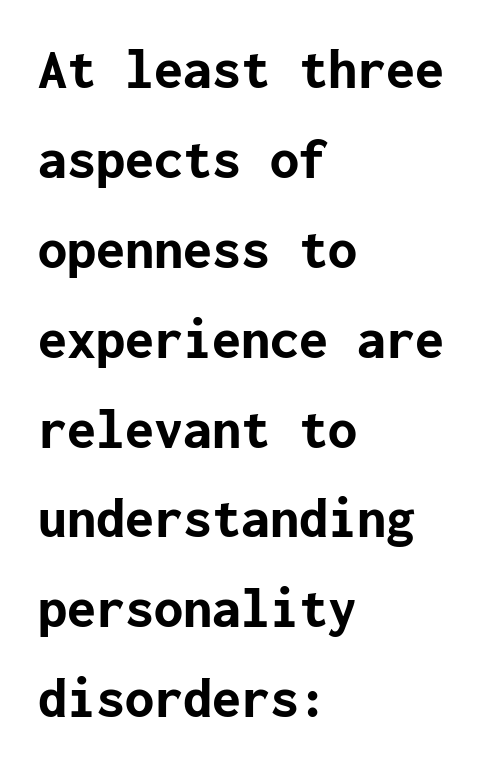
Nothing sits at the stroke ends, so this counts as sans-serif. Look at the stroke-to-counter ratio: heavy, a bold. The rows are spaced the way most documents space them. Descenders are the only things crossing below the line. Leftover space on each line is placed entirely after the last word. Style check: upright.
